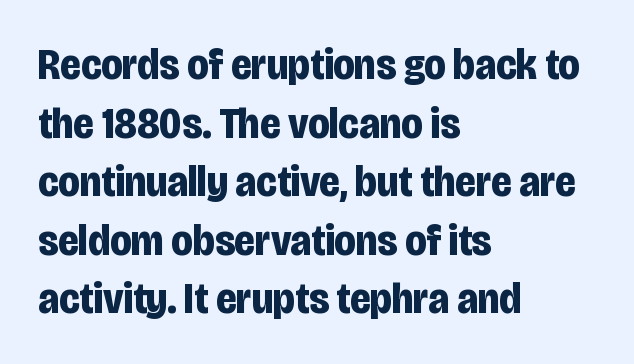
The image shows 44 px bold, condensed sans-serif type, upright; set left-aligned, normal line spacing (1.33x), normal letter spacing, not underlined; low stroke contrast and a large x-height.
